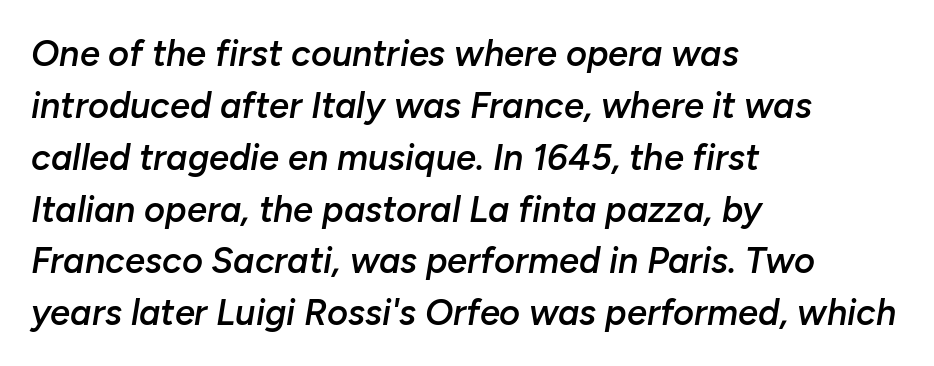
Here the designer chose a conventional face with non-uniform glyph widths. This sample is left-justified, so line endings fall wherever the words run out. In terms of letterspacing, this is plain default setting. The passage shown is semibold, sitting just below true bold.
